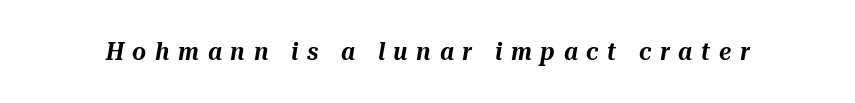
The image shows 24 px text type, italic (leaning right); set unusually wide letter spacing (+0.36 em), not underlined.
